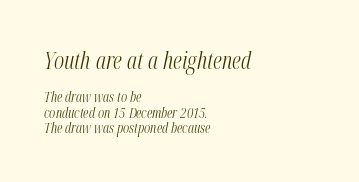
The letters in the upper block stand taller than those in the block below. Left-aligned paragraph, ragged on the right. Slanted lettering throughout. Each new line begins almost immediately beneath the previous one.
